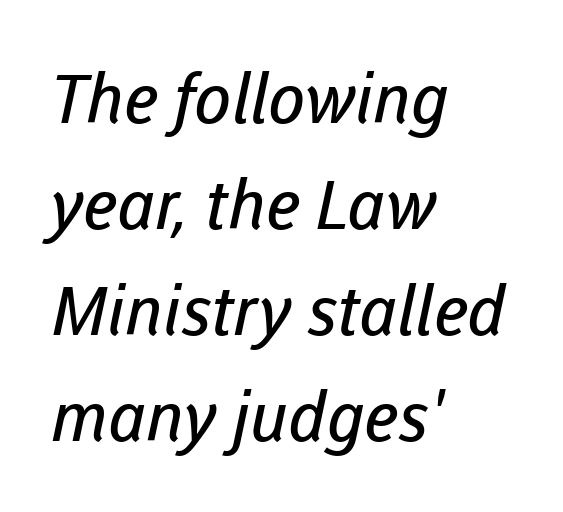
{"serif": "no", "bold": "no", "weight": "regular", "width": "normal", "stroke_contrast": "low", "x_height": "medium", "monospaced": "no", "underline": "no", "align": "left", "line_spacing": "normal", "line_spacing_ratio": 1.56, "letter_spacing": "normal", "letter_spacing_em": 0.0, "glyph_px": 68}
